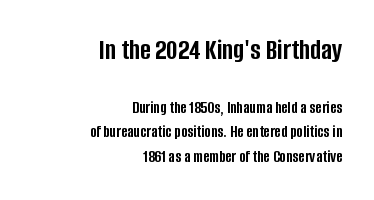
Q: Is the text bold? A: Yes.
Q: Is the text italic (slanted)? A: No, it is upright.
Q: Is the typeface a serif or a sans-serif typeface? A: Sans-serif.
Q: Is the text underlined? A: No.
Q: How is the paragraph aligned? A: Right-aligned.
Q: Is the spacing between letters normal or unusually wide? A: Normal.
Q: Is the spacing between lines tight, normal or loose? A: Normal.
Q: Which block of text is set in a larger size, the first (top) or the second (bottom)? A: The first (top) one.
Q: Width (condensed, normal, or wide)? A: Condensed.
Q: Stroke contrast? A: Low.
Q: x-height? A: Large.
Q: Monospaced? A: No.
